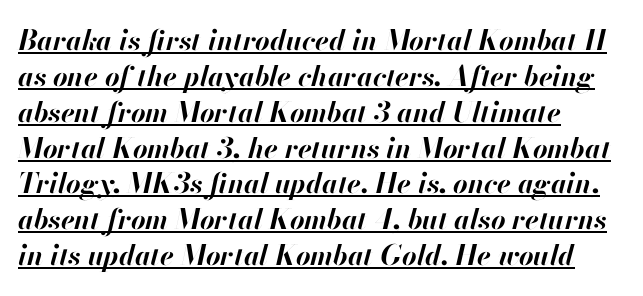
Check the space under the baseline: a stroke is drawn there. Typeset ragged right — the left edge is the straight one. Bold? Absolutely — the strokes are thick and heavy. The passage shown leans; its letterforms are oblique. The space between consecutive lines is moderate.
